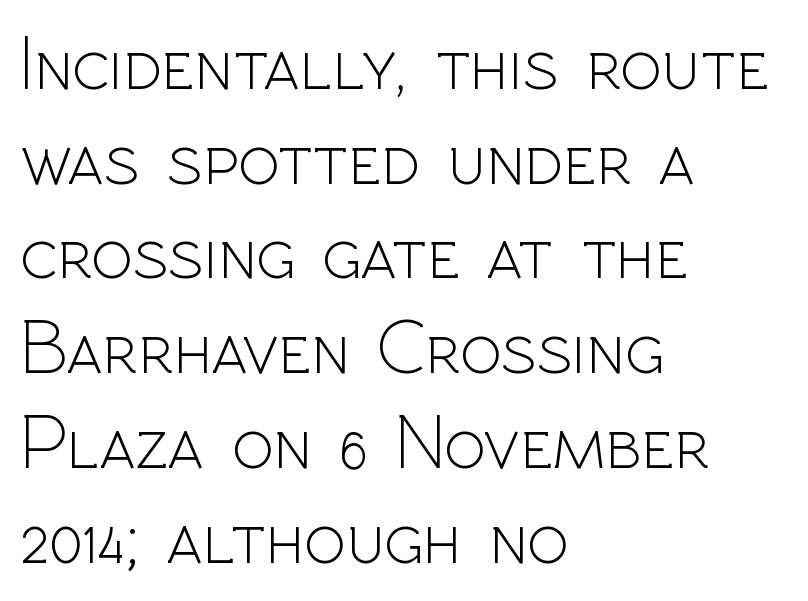
Q: Is the text bold? A: No.
Q: Is the text italic (slanted)? A: No, it is upright.
Q: Is the typeface a serif or a sans-serif typeface? A: Sans-serif.
Q: Is the text underlined? A: No.
Q: How is the paragraph aligned? A: Left-aligned.
Q: Is the spacing between letters normal or unusually wide? A: Normal.
Q: Width (condensed, normal, or wide)? A: Normal.
Q: x-height? A: Medium.
Q: Monospaced? A: No.
